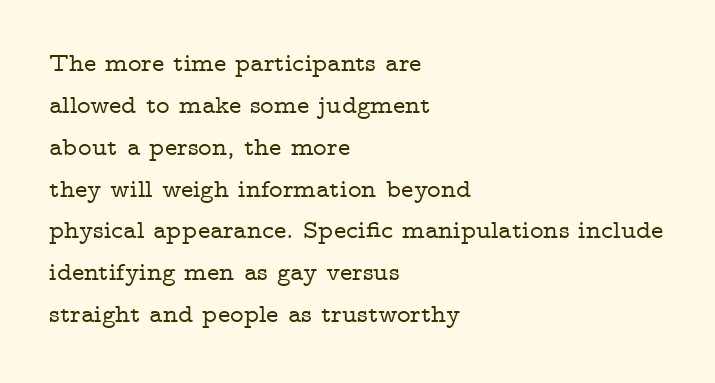
Nothing unusual about the tracking: characters are spaced as the font intends. Line starts are locked; line ends wander. Words float on clear page, feet unadorned. Normally led — the rows are evenly, conventionally spaced. Italic: no, the glyphs are upright roman.
